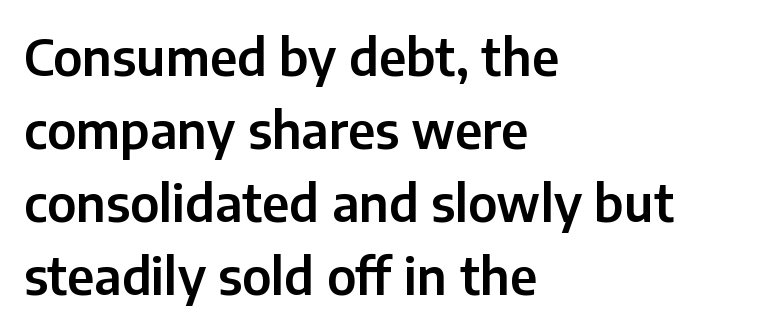
The designer went with a sans here, leaving each stem footless. Vertically, the passage feels balanced, rows spaced as you'd expect. Notice how the passage keeps a crisp vertical edge on the left only. Descenders hang freely into open space. Notice how the stems are strictly vertical — no italics here. Honestly, the letter spacing is just normal — you wouldn't notice it.
